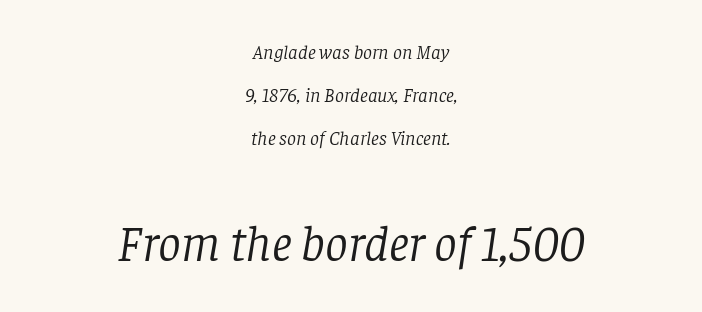
Q: Is the text bold? A: No.
Q: Is the text italic (slanted)? A: Yes, it leans right by about 8 degrees.
Q: Is the typeface a serif or a sans-serif typeface? A: Serif.
Q: Is the text underlined? A: No.
Q: How is the paragraph aligned? A: Centered.
Q: Is the spacing between letters normal or unusually wide? A: Normal.
Q: Is the spacing between lines tight, normal or loose? A: Loose.
Q: Which block of text is set in a larger size, the first (top) or the second (bottom)? A: The second (bottom) one.
Q: Width (condensed, normal, or wide)? A: Normal.
Q: Stroke contrast? A: Low.
Q: x-height? A: Large.
Q: Monospaced? A: No.
